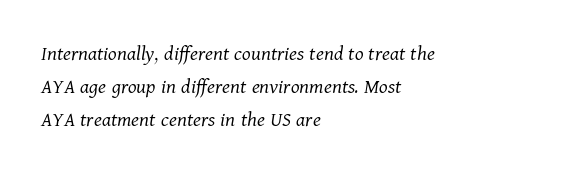
The image shows 22 px text type, italic (leaning right); set left-aligned, normal line spacing (1.49x), normal letter spacing, not underlined.
